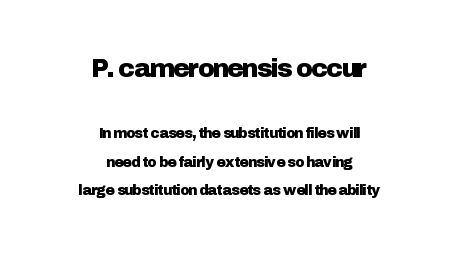
{"italic": "no", "underline": "no", "align": "center", "line_spacing": "loose", "line_spacing_ratio": 2.02, "letter_spacing": "normal", "letter_spacing_em": 0.0, "larger_block": "first", "size_ratio": 1.79, "glyph_px": 25}
